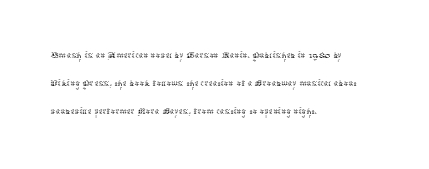
Italic: no, the glyphs are upright roman. Typeset ragged right — the left edge is the straight one. The gaps between neighbouring characters are ordinary and unremarkable. No letter is thick-stroked: the sample isn't bold. Lines of text with bare space underneath.
